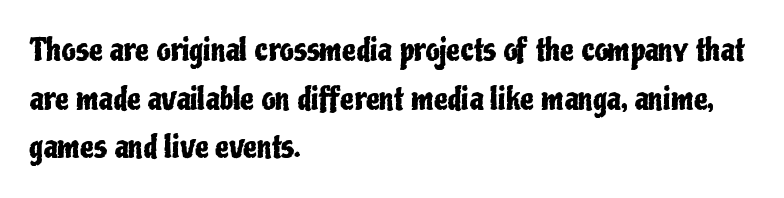
The image shows 31 px condensed sans-serif type, upright; set left-aligned, normal line spacing (1.57x), normal letter spacing, not underlined; low stroke contrast and a medium x-height.
